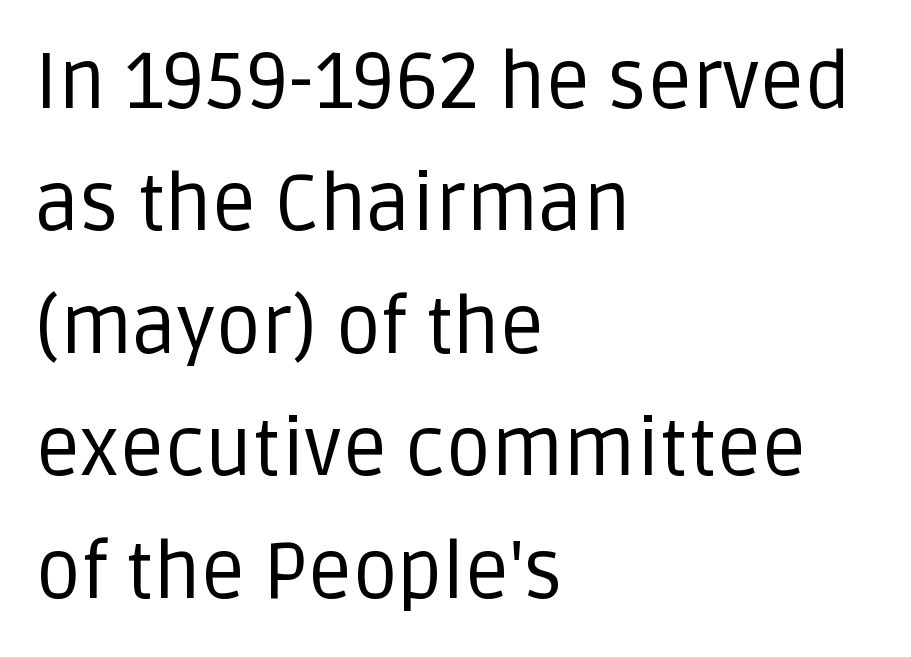
Q: Is the text bold? A: No.
Q: Is the text italic (slanted)? A: No, it is upright.
Q: Is the typeface a serif or a sans-serif typeface? A: Sans-serif.
Q: Is the text underlined? A: No.
Q: How is the paragraph aligned? A: Left-aligned.
Q: Is the spacing between letters normal or unusually wide? A: Normal.
Q: Is the spacing between lines tight, normal or loose? A: Normal.
Q: Width (condensed, normal, or wide)? A: Normal.
Q: Stroke contrast? A: Low.
Q: x-height? A: Large.
Q: Monospaced? A: No.
